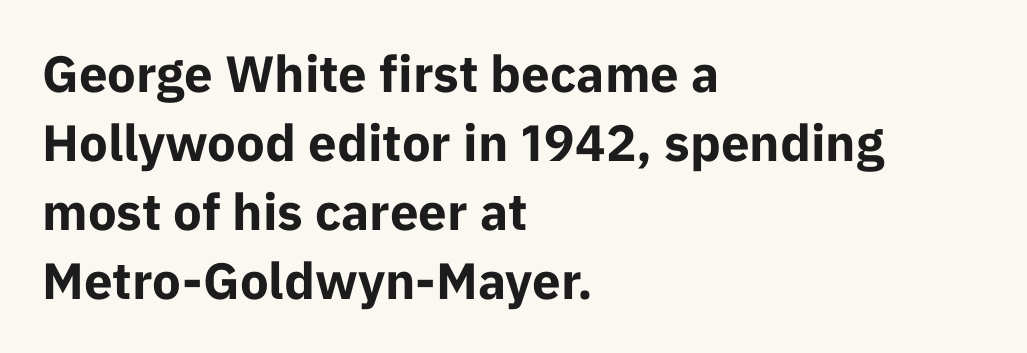
Tracking here is standard; glyphs follow each other at the usual distance. Typographically, this falls in the sans-serif category. In CSS terms this would be text-align: left. A typesetter would call this leading conventional body-copy spacing. Is there any slant? The stems are plumb. Note the varied advance widths — an 'i' is clearly narrower than an 'm'.
